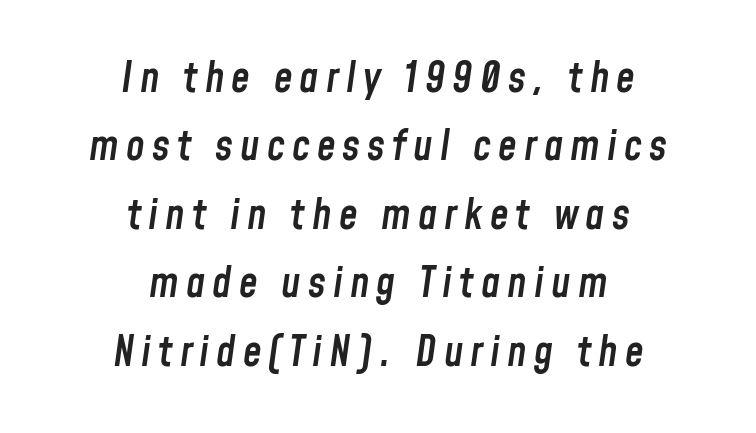
The image shows 42 px semibold, condensed type, italic (leaning right); set centered, normal line spacing (1.63x), not underlined; low stroke contrast and a medium x-height.
